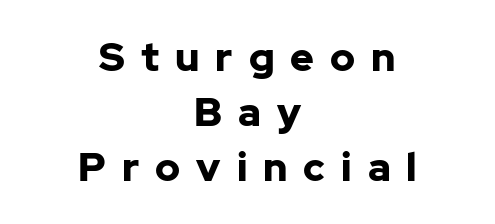
Q: Is the text bold? A: Yes.
Q: Is the text italic (slanted)? A: No, it is upright.
Q: Is the typeface a serif or a sans-serif typeface? A: Sans-serif.
Q: Is the text underlined? A: No.
Q: How is the paragraph aligned? A: Centered.
Q: Is the spacing between letters normal or unusually wide? A: Unusually wide.
Q: Is the spacing between lines tight, normal or loose? A: Normal.
Q: Width (condensed, normal, or wide)? A: Normal.
Q: Stroke contrast? A: Low.
Q: x-height? A: Medium.
Q: Monospaced? A: No.
